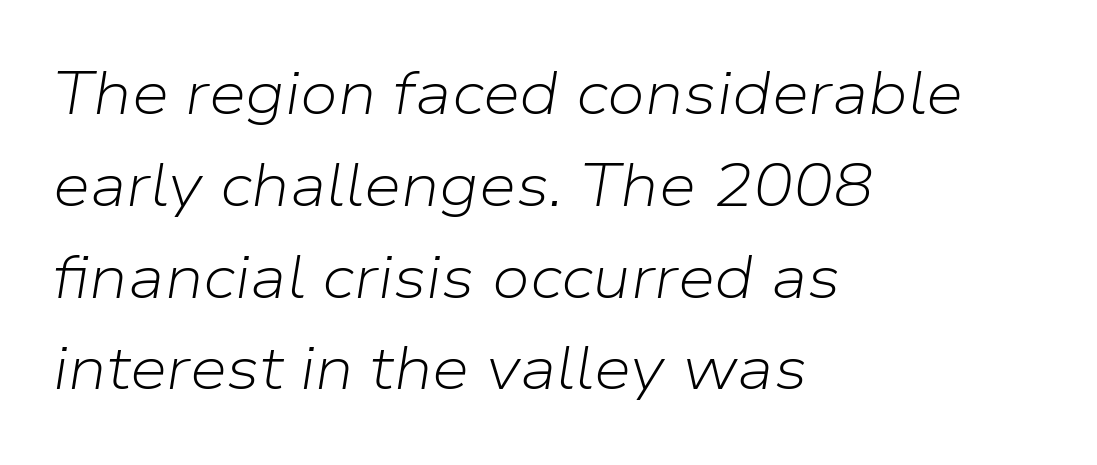
No extra tracking has been applied to these lines. Bare-footed words on every line. These lines are rendered in a variable-pitch font. Leading: standard. Rendered with sloped, italic letterforms. The typesetter chose a ragged-right arrangement here.
